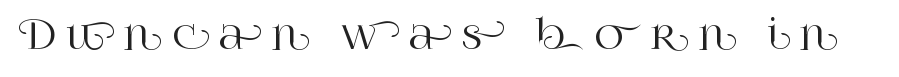
Q: Is the text italic (slanted)? A: No, it is upright.
Q: Is the typeface a serif or a sans-serif typeface? A: Serif.
Q: Is the text underlined? A: No.
Q: Is the spacing between letters normal or unusually wide? A: Unusually wide.
Q: Width (condensed, normal, or wide)? A: Normal.
Q: Stroke contrast? A: High.
Q: x-height? A: Large.
Q: Monospaced? A: No.
